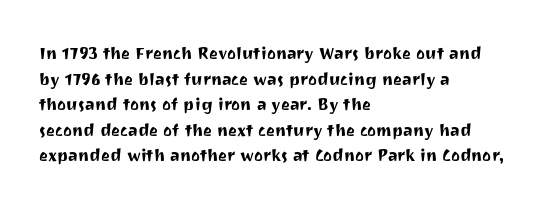
{"italic": "no", "underline": "no", "align": "left", "line_spacing_ratio": 1.22, "letter_spacing": "normal", "letter_spacing_em": 0.0, "glyph_px": 21}
